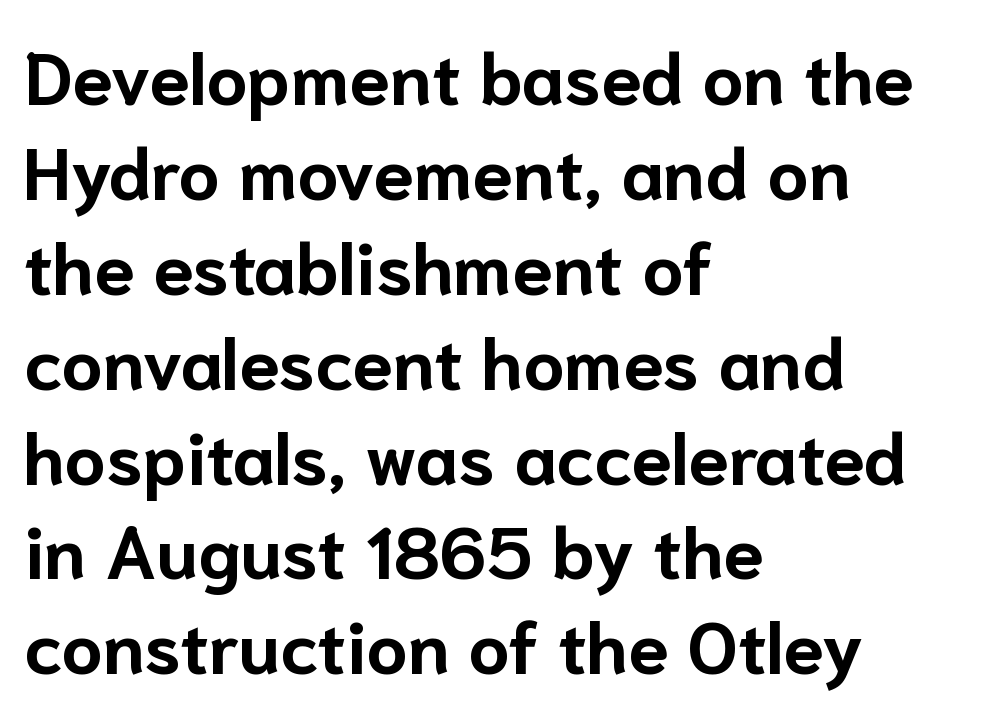
The image shows 73 px bold sans-serif type, upright; set left-aligned, normal line spacing (1.3x), normal letter spacing, not underlined; low stroke contrast and a medium x-height.
